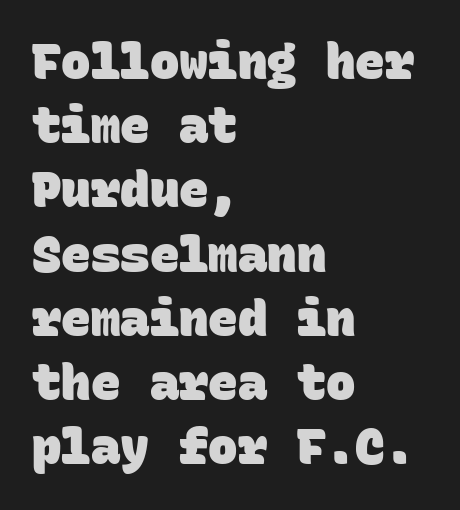
The image shows 49 px heavy sans-serif type, monospaced; set left-aligned, normal line spacing (1.31x), normal letter spacing, not underlined; low stroke contrast and a large x-height.
